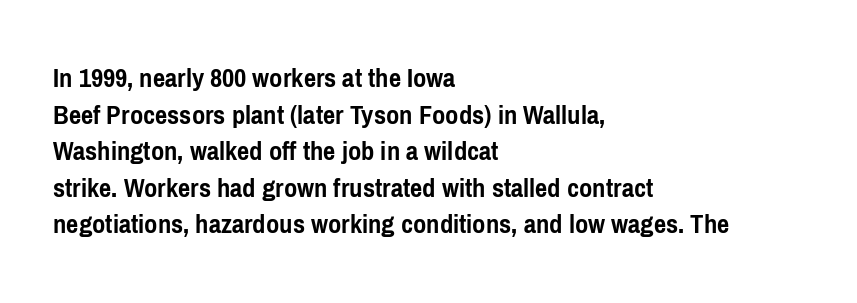
{"serif": "no", "italic": "no", "bold": "yes", "weight": "semibold", "width": "condensed", "stroke_contrast": "low", "x_height": "medium", "monospaced": "no", "underline": "no", "align": "left", "line_spacing": "normal", "line_spacing_ratio": 1.26, "letter_spacing": "normal", "letter_spacing_em": 0.0, "glyph_px": 29}
